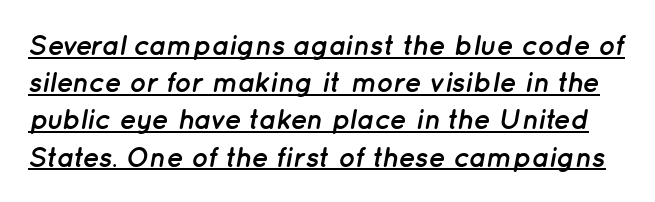
Q: Is the text bold? A: Yes.
Q: Is the text italic (slanted)? A: Yes, it leans right by about 12 degrees.
Q: Is the text underlined? A: Yes.
Q: Is the spacing between letters normal or unusually wide? A: Normal.
Q: Is the spacing between lines tight, normal or loose? A: Normal.
Q: Width (condensed, normal, or wide)? A: Normal.
Q: Stroke contrast? A: Low.
Q: x-height? A: Medium.
Q: Monospaced? A: No.
